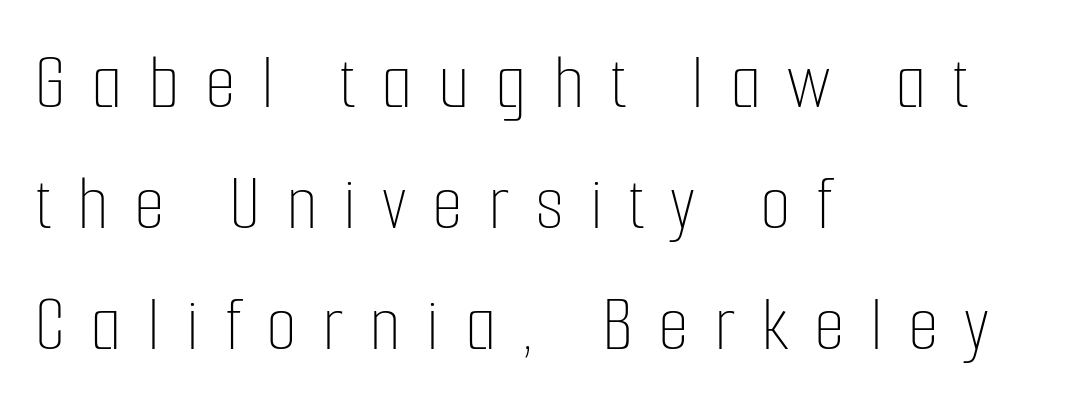
The image shows 80 px thin, condensed type, upright; set left-aligned, normal line spacing (1.51x), unusually wide letter spacing (+0.32 em), not underlined; low stroke contrast and a medium x-height.
